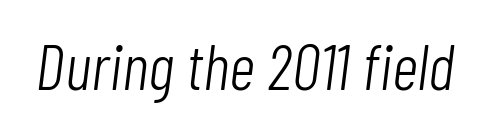
{"italic": "yes", "lean": "right", "slant_degrees": 7, "bold": "no", "weight": "light", "width": "condensed", "stroke_contrast": "low", "x_height": "medium", "monospaced": "no", "underline": "no", "letter_spacing": "normal", "letter_spacing_em": 0.0, "glyph_px": 65}
